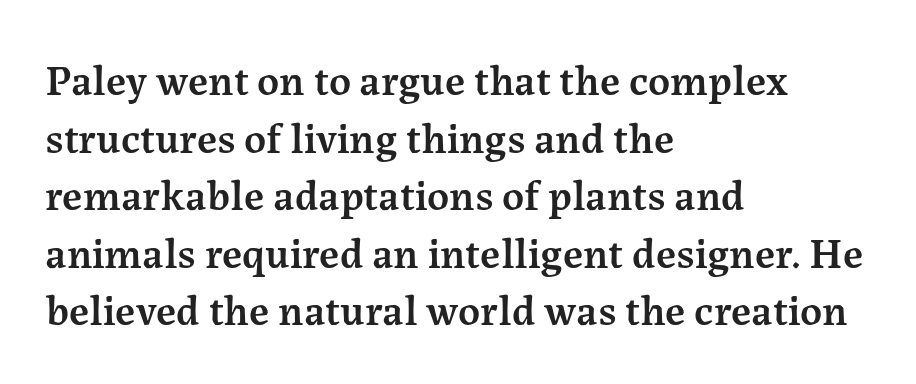
{"serif": "yes", "italic": "no", "bold": "semi", "weight": "semibold", "width": "normal", "stroke_contrast": "medium", "x_height": "medium", "monospaced": "no", "underline": "no", "align": "left", "line_spacing": "normal", "line_spacing_ratio": 1.34, "letter_spacing": "normal", "letter_spacing_em": 0.0, "glyph_px": 43}
